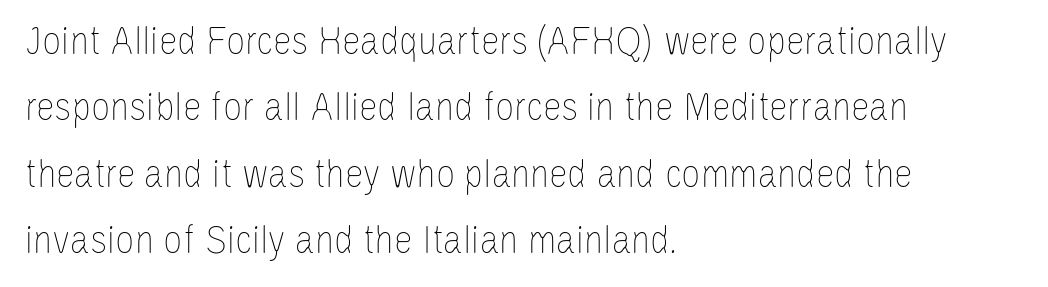
The image shows 42 px thin, condensed type, upright; set left-aligned, normal line spacing (1.58x), normal letter spacing, not underlined; low stroke contrast and a large x-height.
